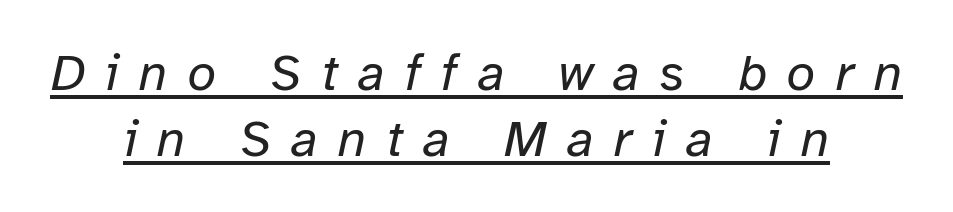
A normal amount of white space separates one row of letters from the next. Caption: face not bold, strokes unweighted. Compared with ordinary roman type, these characters are visibly tilted. The text block is weighted toward neither margin, spreading evenly from the middle. The letterforms stand isolated, each surrounded by extra space. Each letter keeps its own natural width here, so spacing adapts to shape.
